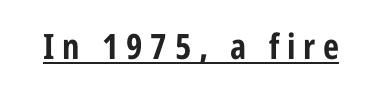
{"serif": "no", "italic": "no", "bold": "yes", "weight": "bold", "width": "condensed", "stroke_contrast": "low", "x_height": "medium", "monospaced": "no", "underline": "yes", "letter_spacing": "wide", "letter_spacing_em": 0.22, "glyph_px": 35}
